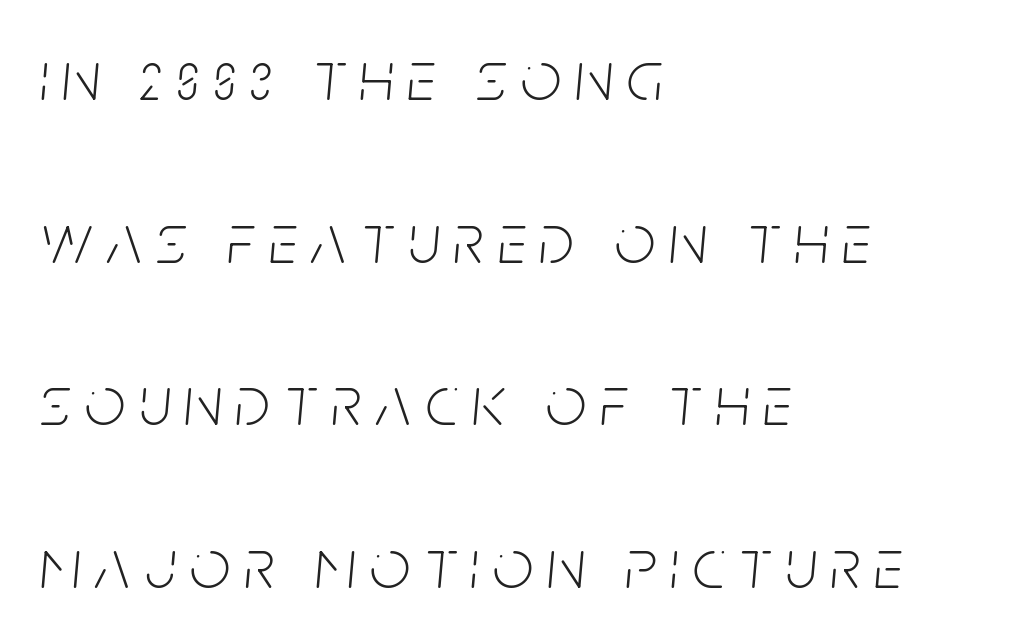
Q: Is the text bold? A: No.
Q: Is the text italic (slanted)? A: Yes, it leans right by about 5 degrees.
Q: Is the text underlined? A: No.
Q: How is the paragraph aligned? A: Left-aligned.
Q: Is the spacing between letters normal or unusually wide? A: Unusually wide.
Q: Is the spacing between lines tight, normal or loose? A: Loose.
Q: Width (condensed, normal, or wide)? A: Condensed.
Q: Stroke contrast? A: Low.
Q: x-height? A: Large.
Q: Monospaced? A: No.
